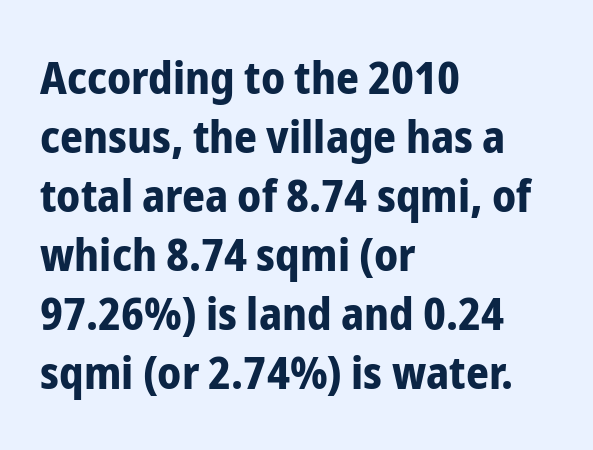
Q: Is the text bold? A: Yes.
Q: Is the text italic (slanted)? A: No, it is upright.
Q: Is the typeface a serif or a sans-serif typeface? A: Sans-serif.
Q: Is the text underlined? A: No.
Q: How is the paragraph aligned? A: Left-aligned.
Q: Is the spacing between letters normal or unusually wide? A: Normal.
Q: Is the spacing between lines tight, normal or loose? A: Normal.
Q: Width (condensed, normal, or wide)? A: Condensed.
Q: Stroke contrast? A: Low.
Q: x-height? A: Medium.
Q: Monospaced? A: No.
